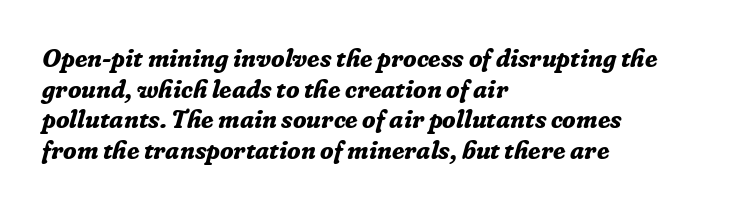
Q: Is the text bold? A: Yes.
Q: Is the text italic (slanted)? A: Yes, it leans right by about 16 degrees.
Q: Is the text underlined? A: No.
Q: How is the paragraph aligned? A: Left-aligned.
Q: Is the spacing between letters normal or unusually wide? A: Normal.
